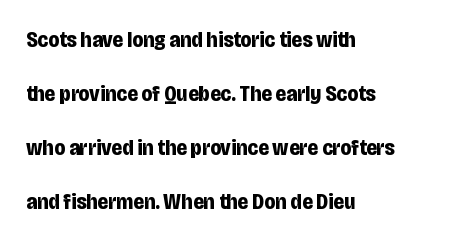
The space directly below the letters is spotless. The type sits square on the baseline with zero lean. Strong, thick strokes mark this as bold type. Each word holds together tightly as a unit, with standard inter-letter gaps. Interline gaps are noticeably wide in this sample. The lines in this sample share a left origin and differ only in where they stop.
